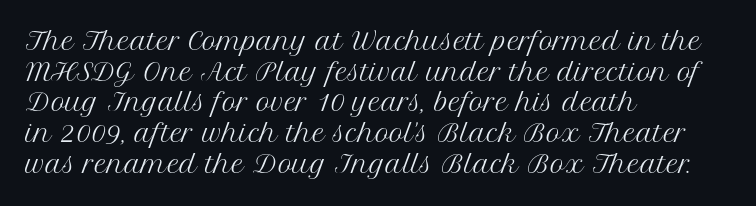
Q: Is the text bold? A: No.
Q: Is the text italic (slanted)? A: Yes.
Q: Is the text underlined? A: No.
Q: How is the paragraph aligned? A: Left-aligned.
Q: Is the spacing between letters normal or unusually wide? A: Normal.
Q: Is the spacing between lines tight, normal or loose? A: Normal.
